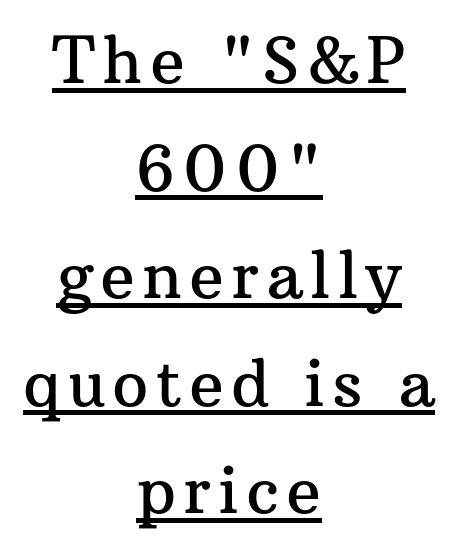
Q: Is the text italic (slanted)? A: No, it is upright.
Q: Is the typeface a serif or a sans-serif typeface? A: Serif.
Q: Is the text underlined? A: Yes.
Q: How is the paragraph aligned? A: Centered.
Q: Is the spacing between lines tight, normal or loose? A: Normal.
Q: Width (condensed, normal, or wide)? A: Normal.
Q: Stroke contrast? A: Medium.
Q: x-height? A: Medium.
Q: Monospaced? A: No.
